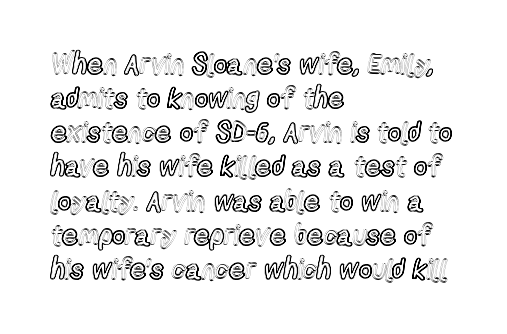
Q: Is the text italic (slanted)? A: Yes.
Q: Is the text underlined? A: No.
Q: How is the paragraph aligned? A: Left-aligned.
Q: Is the spacing between letters normal or unusually wide? A: Normal.
Q: Width (condensed, normal, or wide)? A: Condensed.
Q: x-height? A: Medium.
Q: Monospaced? A: No.
